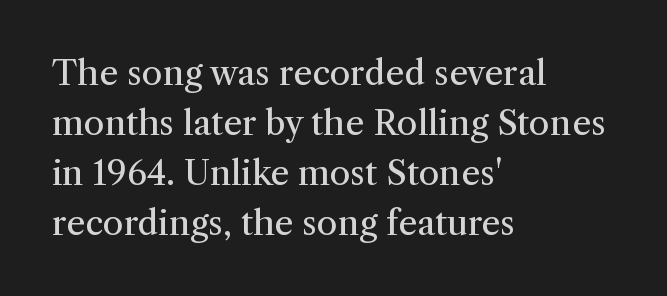
{"serif": "yes", "italic": "no", "bold": "no", "weight": "regular", "width": "normal", "stroke_contrast": "medium", "x_height": "medium", "monospaced": "no", "underline": "no", "align": "left", "line_spacing": "normal", "line_spacing_ratio": 1.47, "letter_spacing": "normal", "letter_spacing_em": 0.0, "glyph_px": 34}
